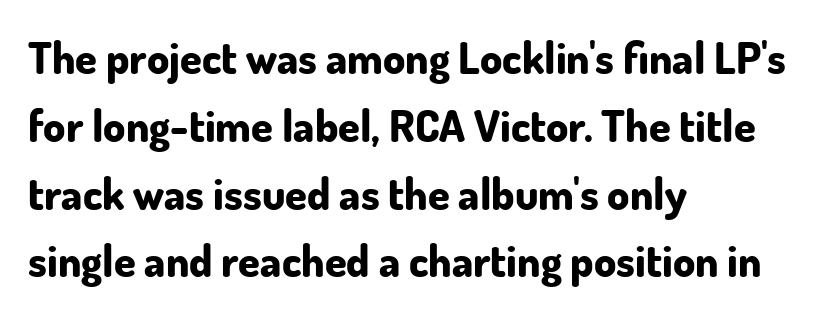
The image shows 44 px bold sans-serif type, upright; set left-aligned, normal line spacing (1.54x), normal letter spacing, not underlined; low stroke contrast and a small x-height.
